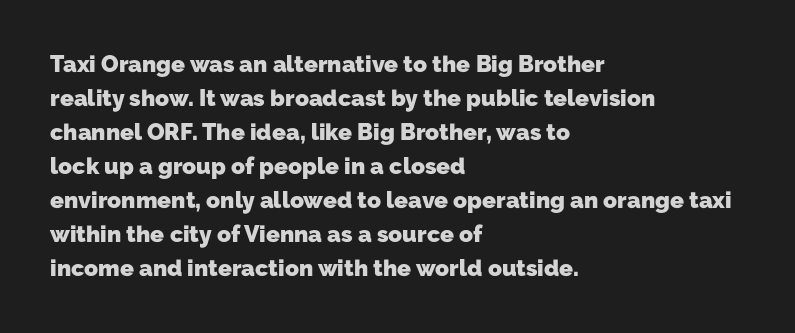
Q: Is the text bold? A: Yes.
Q: Is the text underlined? A: No.
Q: How is the paragraph aligned? A: Left-aligned.
Q: Is the spacing between letters normal or unusually wide? A: Normal.
Q: Is the spacing between lines tight, normal or loose? A: Normal.
